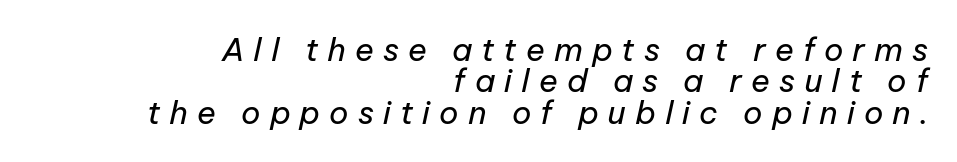
The image shows 32 px regular-weight type, italic (leaning right); set right-aligned, tight line spacing (0.98x), unusually wide letter spacing (+0.28 em), not underlined; low stroke contrast and a medium x-height.
